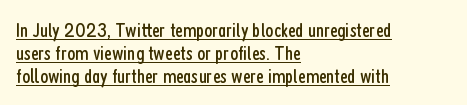
Unlike italic type, these characters show no tilt at all. A typesetter would call this leading minimal, almost set solid. Heaviness? Minimal to ordinary, like unemphasized prose. The sample's only ornament is a line tracing under the words. Glyph-to-glyph distance matches everyday printed text. In CSS terms this would be text-align: left.
